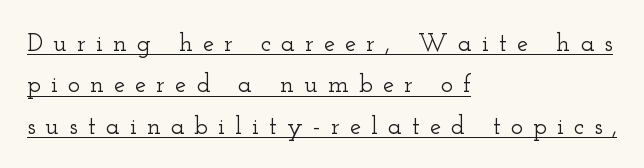
{"italic": "no", "underline": "yes", "align": "left", "line_spacing": "normal", "line_spacing_ratio": 1.66, "letter_spacing": "wide", "letter_spacing_em": 0.41, "glyph_px": 25}
